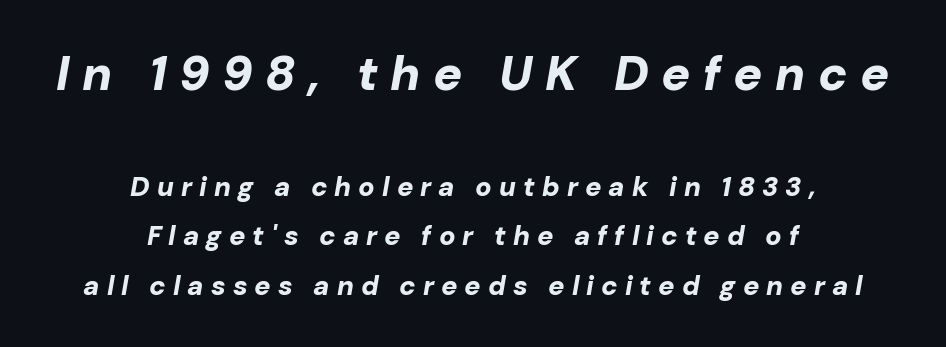
The image shows 48 px bold type, italic (leaning right); set centered, line spacing 1.84x, unusually wide letter spacing (+0.26 em), not underlined; the first (top) block is 1.78x larger; low stroke contrast and a medium x-height.
